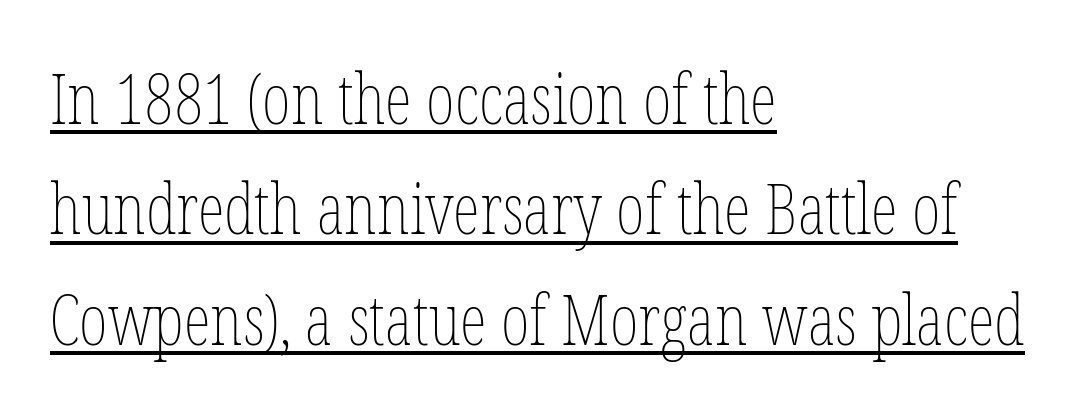
{"italic": "no", "bold": "no", "weight": "thin", "width": "condensed", "stroke_contrast": "low", "x_height": "medium", "monospaced": "no", "underline": "yes", "align": "left", "line_spacing": "normal", "line_spacing_ratio": 1.6, "letter_spacing": "normal", "letter_spacing_em": 0.0, "glyph_px": 69}
